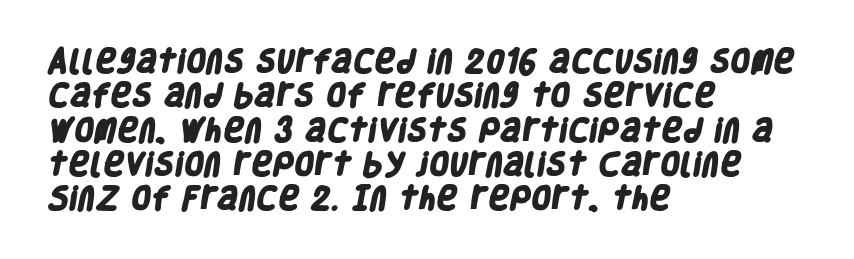
The image shows 26 px bold type; set left-aligned, normal line spacing (1.32x), normal letter spacing, not underlined.
